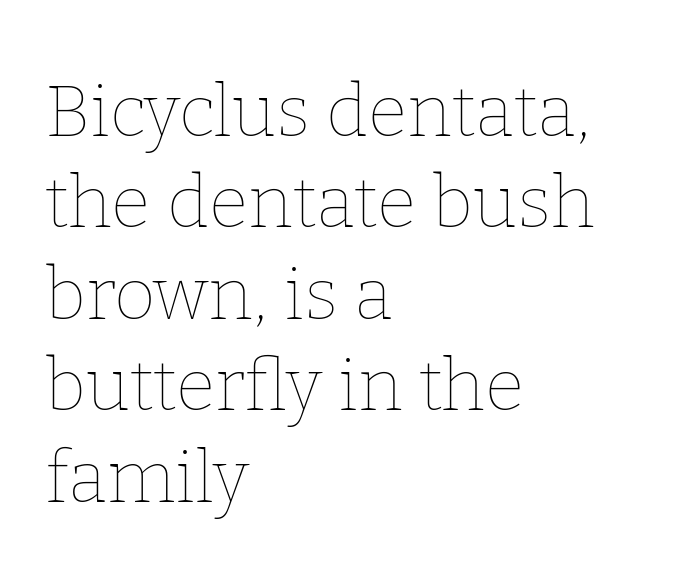
The image shows 72 px thin type, upright; set left-aligned, normal line spacing (1.27x), normal letter spacing, not underlined; low stroke contrast and a medium x-height.
